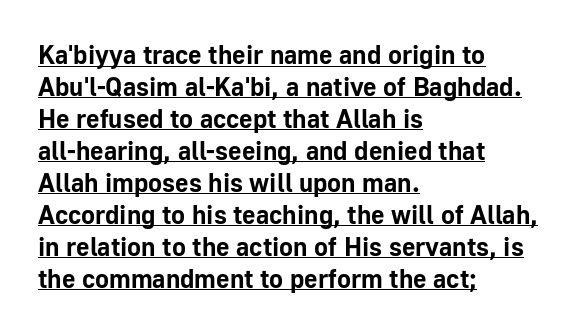
The words here are underlined. Italic: no, the glyphs are upright roman. Caption: multi-line text, flush left, ragged right. Notice how thick the strokes are: this is what a full bold looks like. Standard letterfit; no display-style spreading of the glyphs.
